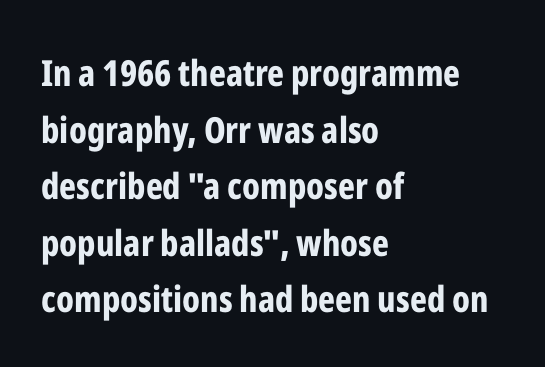
{"serif": "no", "italic": "no", "bold": "yes", "weight": "bold", "width": "condensed", "stroke_contrast": "low", "x_height": "medium", "monospaced": "no", "underline": "no", "align": "left", "line_spacing": "normal", "line_spacing_ratio": 1.57, "letter_spacing": "normal", "letter_spacing_em": 0.0, "glyph_px": 36}
